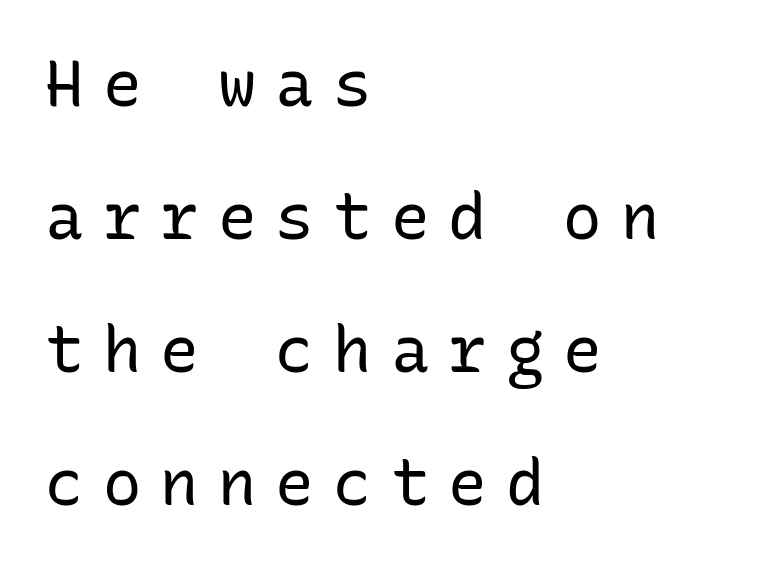
The rendering shows plain stroke endings on the letterforms — a sans-serif design. The setting favours the left margin, as ordinary paragraphs usually do. Monospaced: the letters line up in strict vertical columns. A clean baseline with only descenders dipping below it.
